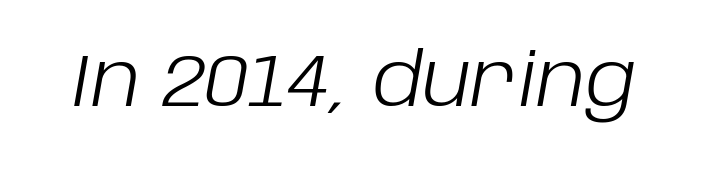
The passage shown is typed in a proportional face where columns would drift. The words here are not underlined. Caption: face not bold, strokes unweighted. Is the letter spacing exaggerated? No — it looks like the ordinary default. Tall strokes in this sample are angled rather than plumb.
